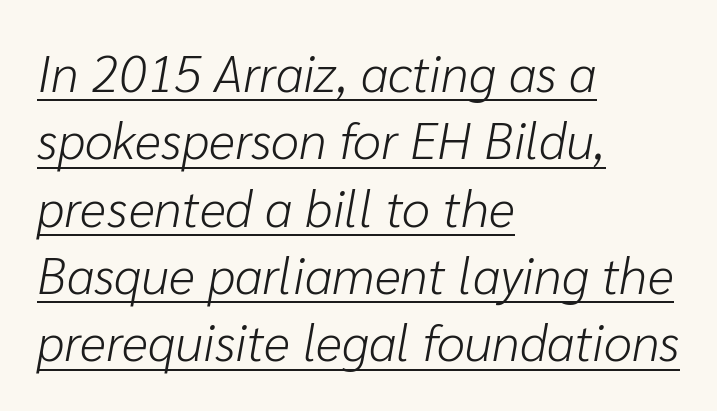
Q: Is the text bold? A: No.
Q: Is the text italic (slanted)? A: Yes, it leans right by about 10 degrees.
Q: Is the text underlined? A: Yes.
Q: How is the paragraph aligned? A: Left-aligned.
Q: Is the spacing between letters normal or unusually wide? A: Normal.
Q: Is the spacing between lines tight, normal or loose? A: Normal.
Q: Width (condensed, normal, or wide)? A: Normal.
Q: Stroke contrast? A: Low.
Q: x-height? A: Medium.
Q: Monospaced? A: No.
